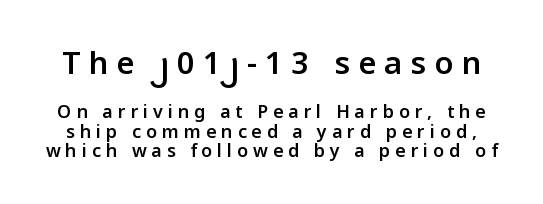
The image shows 31 px semibold sans-serif type, upright; set tight line spacing (1.08x), unusually wide letter spacing (+0.27 em), not underlined; the first (top) block is 1.72x larger; low stroke contrast and a medium x-height.
